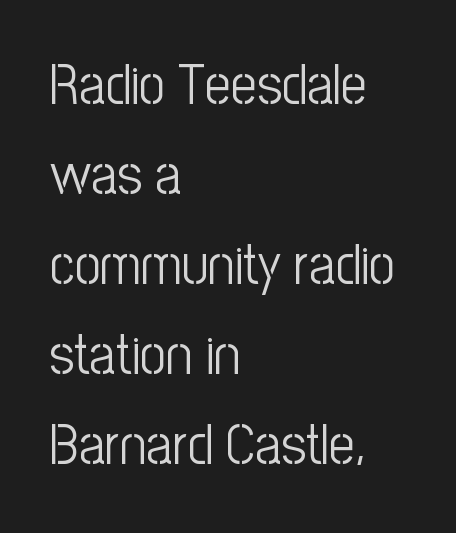
{"serif": "no", "italic": "no", "bold": "no", "weight": "light", "width": "condensed", "stroke_contrast": "low", "x_height": "medium", "monospaced": "no", "underline": "no", "align": "left", "line_spacing": "normal", "line_spacing_ratio": 1.58, "letter_spacing": "normal", "letter_spacing_em": 0.0, "glyph_px": 57}
